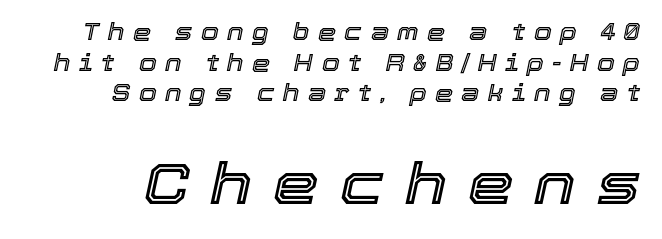
{"italic": "yes", "lean": "right", "slant_degrees": 12, "width": "normal", "x_height": "medium", "monospaced": "no", "underline": "no", "line_spacing": "normal", "line_spacing_ratio": 1.33, "letter_spacing": "wide", "letter_spacing_em": 0.36, "larger_block": "second", "size_ratio": 2.52, "glyph_px": 58}
